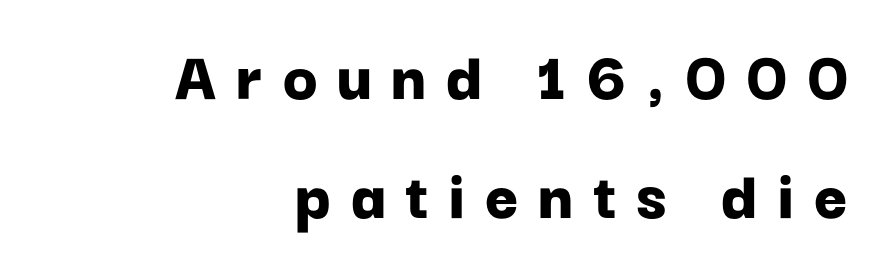
The image shows 72 px bold sans-serif type, upright; set right-aligned, normal line spacing (1.65x), unusually wide letter spacing (+0.27 em), not underlined; low stroke contrast and a medium x-height.
